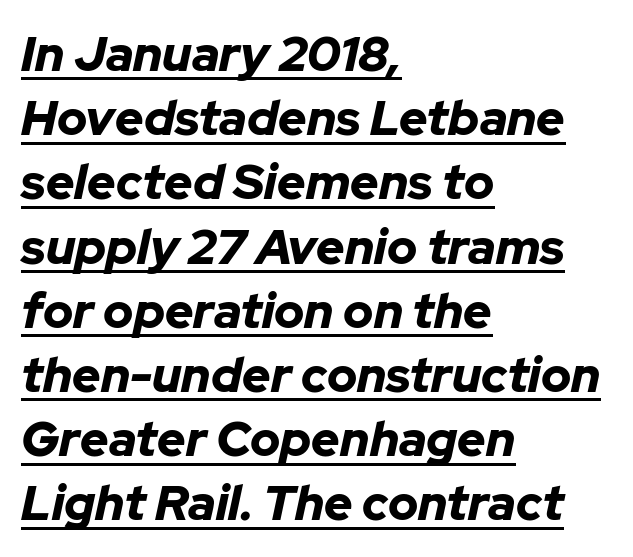
Q: Is the text bold? A: Yes.
Q: Is the text italic (slanted)? A: Yes, it leans right by about 12 degrees.
Q: Is the text underlined? A: Yes.
Q: How is the paragraph aligned? A: Left-aligned.
Q: Is the spacing between letters normal or unusually wide? A: Normal.
Q: Is the spacing between lines tight, normal or loose? A: Normal.
Q: Width (condensed, normal, or wide)? A: Normal.
Q: Stroke contrast? A: Low.
Q: x-height? A: Medium.
Q: Monospaced? A: No.
